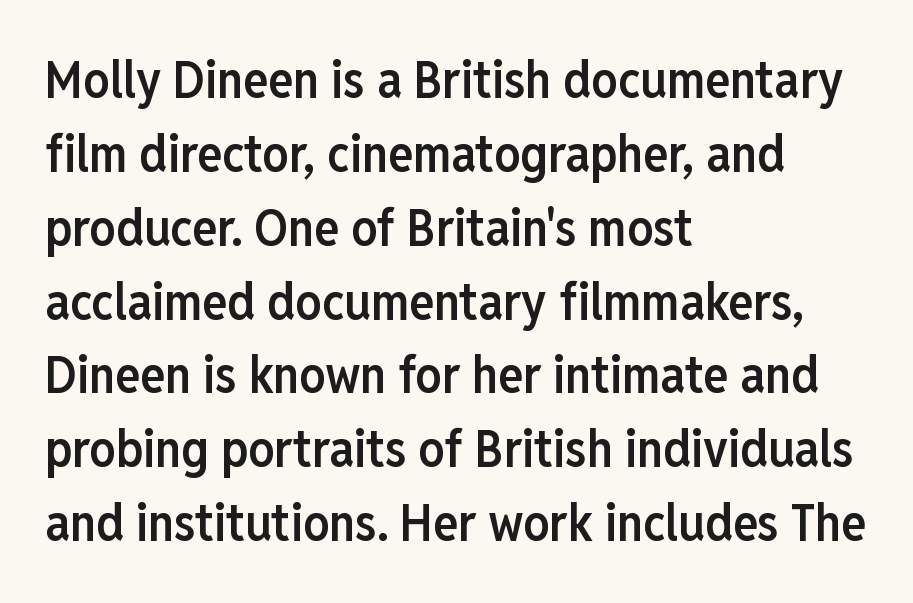
The image shows 52 px semibold, condensed sans-serif type, upright; set left-aligned, normal line spacing (1.42x), normal letter spacing, not underlined; low stroke contrast and a medium x-height.
